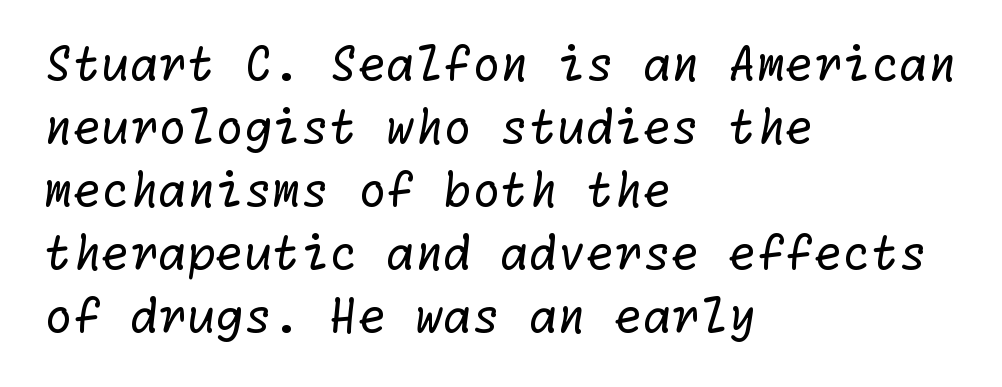
Notice how the passage keeps a crisp vertical edge on the left only. The cut favours lightness, reaching ordinary text weight at its darkest. Interline gaps are of average width in this sample. No feet cap the strokes, marking this as sans-serif type. The rendering keeps characters at their native spacing.
